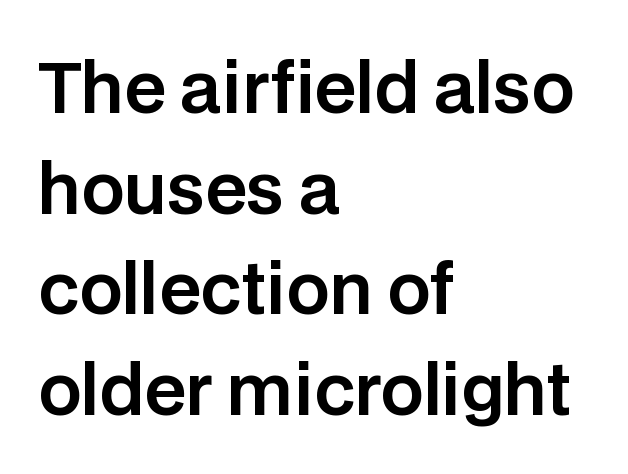
Check under the words: just untouched page. Characters remain perfectly vertical along every line. Does extra space separate the letters? No, they use regular spacing. This sample is left-justified, so line endings fall wherever the words run out. The face used here is a sans, in the tradition of grotesques and geometrics.
